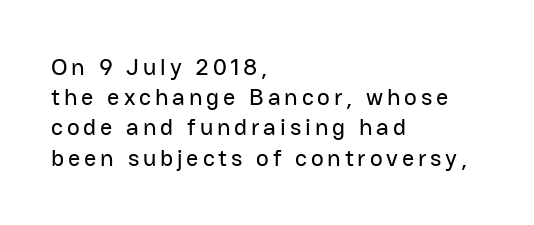
The image shows 24 px text type, upright; set left-aligned, normal line spacing (1.26x), not underlined.
